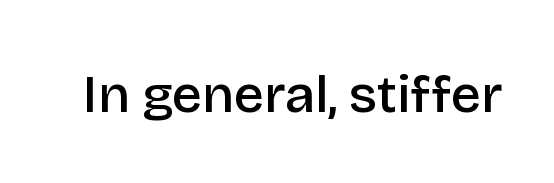
I'd call this a sans setting — the letters go barefoot. Posture: vertical. Beneath every word, the page is bare. A semibold gives these letters moderate extra thickness, short of bold. The rendering uses natural spacing where letterforms have individual widths. The passage shown has conventional tracking throughout.
